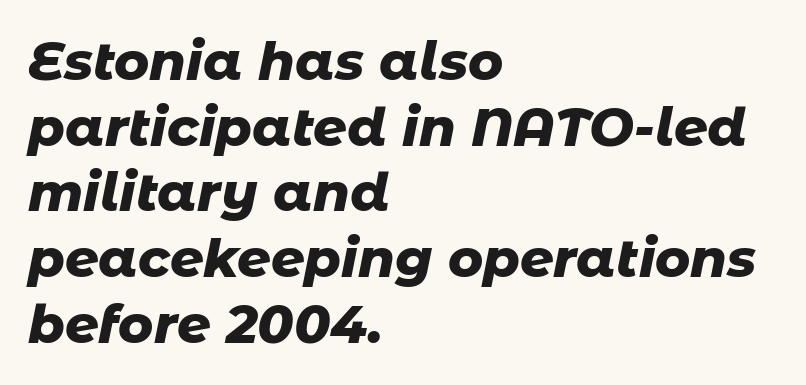
Q: Is the text bold? A: Yes.
Q: Is the text italic (slanted)? A: Yes, it leans right by about 11 degrees.
Q: Is the text underlined? A: No.
Q: How is the paragraph aligned? A: Left-aligned.
Q: Is the spacing between letters normal or unusually wide? A: Normal.
Q: Width (condensed, normal, or wide)? A: Normal.
Q: Stroke contrast? A: Low.
Q: x-height? A: Medium.
Q: Monospaced? A: No.
